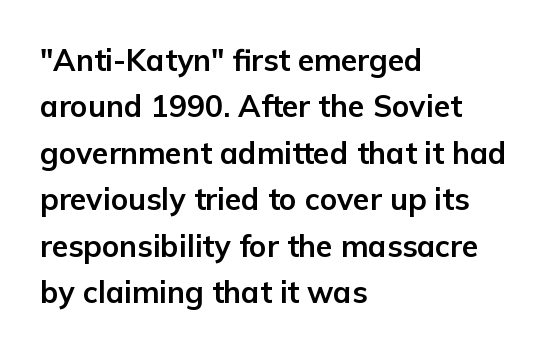
Underline: absent. Heavy, bold letterforms. The text was rendered using a sans face with plain stroke endings. The gaps between neighbouring characters are ordinary and unremarkable. The face used here is proportionally spaced, like ordinary book or web type. Ascenders rise straight up at ninety degrees.
